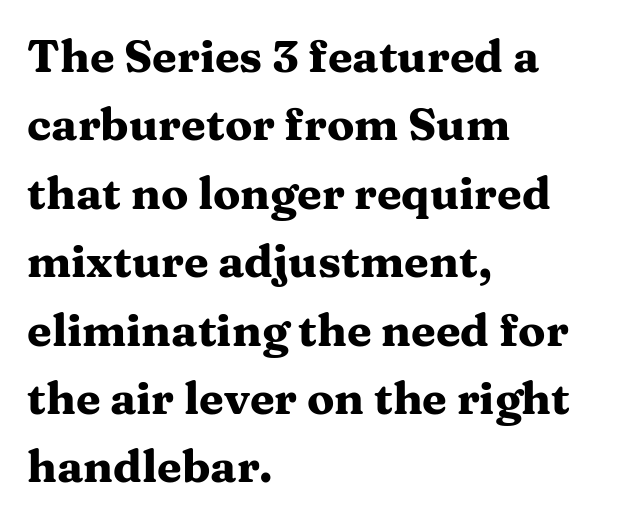
{"serif": "yes", "italic": "no", "bold": "yes", "weight": "heavy", "width": "wide", "stroke_contrast": "medium", "x_height": "medium", "monospaced": "no", "underline": "no", "align": "left", "line_spacing": "normal", "line_spacing_ratio": 1.52, "letter_spacing": "normal", "letter_spacing_em": 0.0, "glyph_px": 45}
